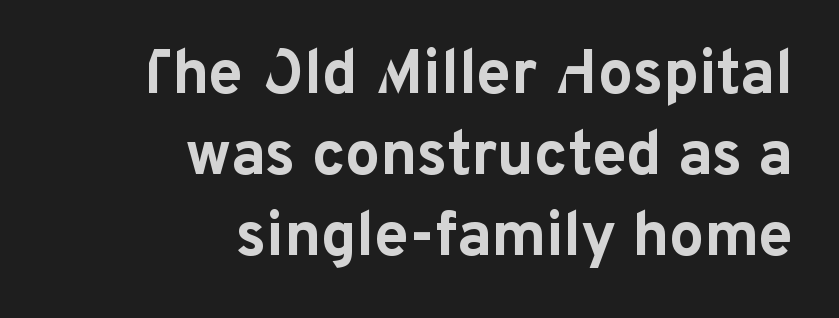
A dark, heavy texture on the line: the type is bold. The zone under the glyphs is completely vacant. The rendering uses natural spacing where letterforms have individual widths. Stroke terminals: plain, sans-serif.
